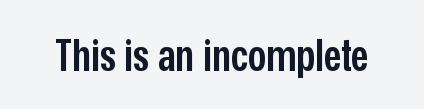
Serifs: no, the terminals of the letterforms are clean. The space beneath each line is pristine and unruled. You could call the tracking neutral — neither tight nor loose. Spacing verdict: proportional, widths tailored to each character.
